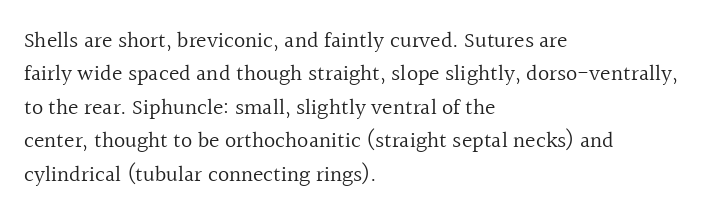
The image shows 22 px text type, upright; set left-aligned, normal line spacing (1.52x), normal letter spacing, not underlined.
